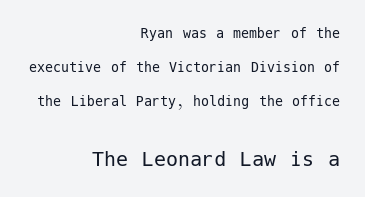
The image shows 24 px text type, upright; set right-aligned, loose line spacing (2.14x), normal letter spacing, not underlined; the second (bottom) block is 1.5x larger.
